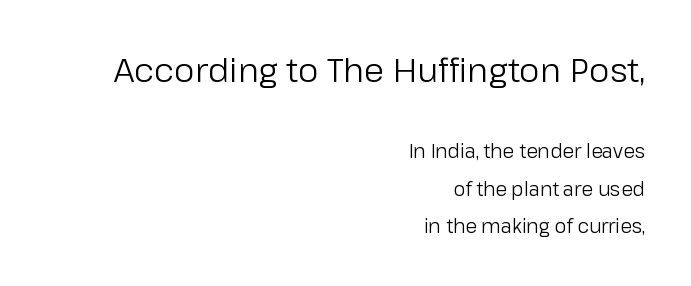
Line endings align vertically; line beginnings do not. The rendering shows plain stroke endings on the letterforms — a sans-serif design. Caption: upper text group enlarged, lower text group reduced. Quick note: interline space is abundant. Do the characters align in a grid? No, the font is proportional. Rendered with straight, roman letterforms.
